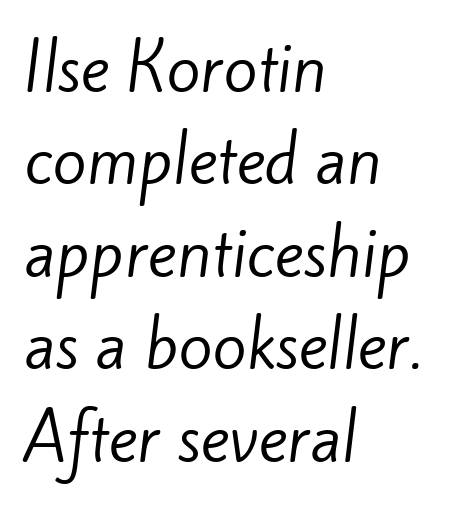
{"serif": "no", "bold": "no", "weight": "regular", "width": "normal", "stroke_contrast": "low", "x_height": "small", "monospaced": "no", "underline": "no", "align": "left", "line_spacing": "normal", "line_spacing_ratio": 1.49, "letter_spacing": "normal", "letter_spacing_em": 0.0, "glyph_px": 62}
